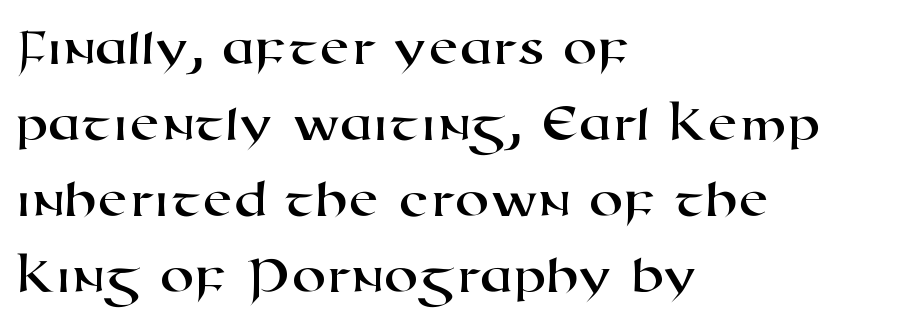
Lines of text with bare space underneath. Think of a printed novel: that variable character pitch is what you see here. Observe the ordinary spacing: letters are neighbours, not strangers. Horizontal bands of white between lines are of average thickness.
